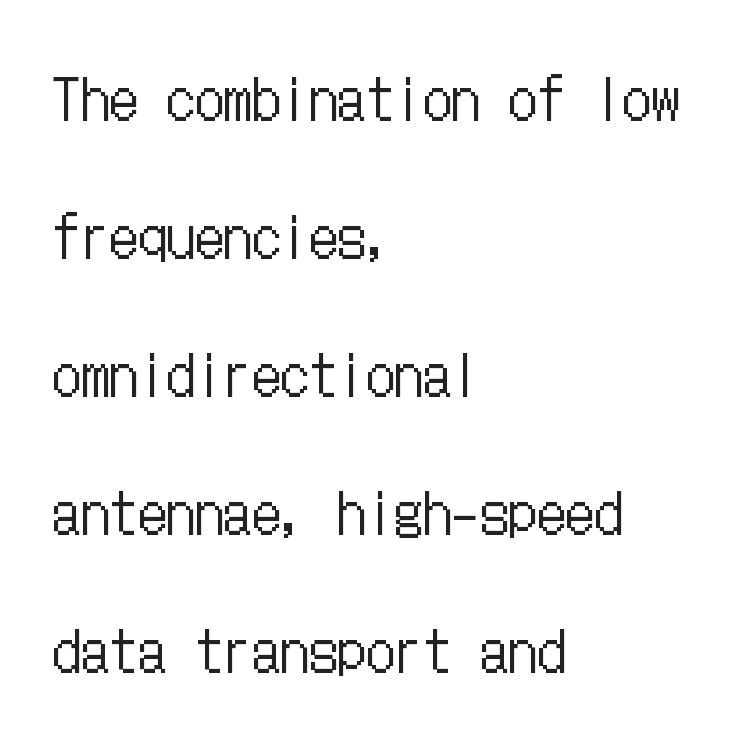
{"italic": "no", "bold": "no", "weight": "regular", "width": "condensed", "stroke_contrast": "low", "x_height": "medium", "underline": "no", "align": "left", "line_spacing": "loose", "line_spacing_ratio": 2.42, "letter_spacing": "normal", "letter_spacing_em": 0.0, "glyph_px": 57}
